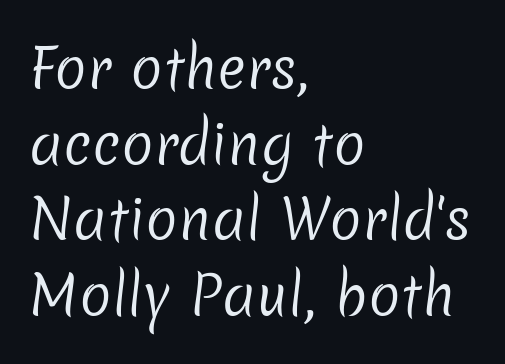
Classification — sans serif. Baseline-to-baseline distance is the conventional proportion of letter height. The gaps between neighbouring characters are ordinary and unremarkable. This rendering features lettering with no underline. Line starts are locked; line ends wander. Stroke thickness stays within the range of a standard reading face or lighter.
